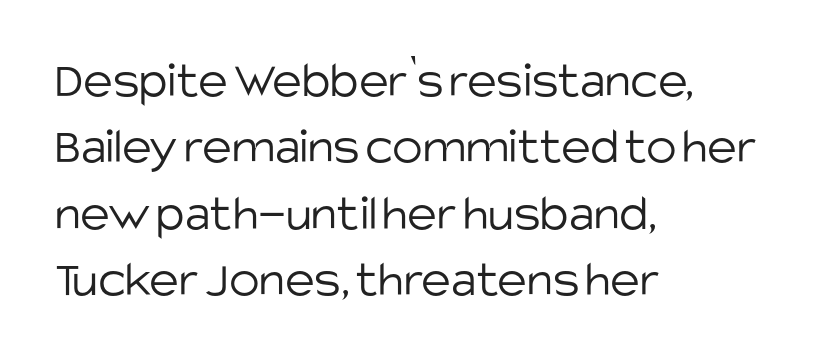
{"serif": "no", "italic": "no", "bold": "no", "weight": "light", "width": "normal", "stroke_contrast": "low", "x_height": "large", "monospaced": "no", "underline": "no", "align": "left", "line_spacing": "normal", "line_spacing_ratio": 1.3, "letter_spacing": "normal", "letter_spacing_em": 0.0, "glyph_px": 51}
